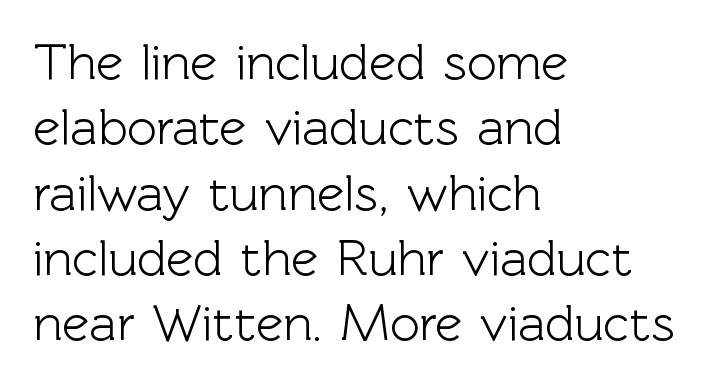
Q: Is the text italic (slanted)? A: No, it is upright.
Q: Is the typeface a serif or a sans-serif typeface? A: Sans-serif.
Q: Is the text underlined? A: No.
Q: How is the paragraph aligned? A: Left-aligned.
Q: Is the spacing between letters normal or unusually wide? A: Normal.
Q: Is the spacing between lines tight, normal or loose? A: Normal.
Q: Width (condensed, normal, or wide)? A: Normal.
Q: x-height? A: Medium.
Q: Monospaced? A: No.
